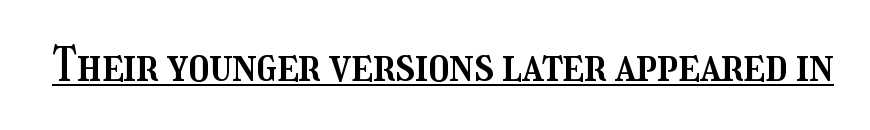
Q: Is the text italic (slanted)? A: No, it is upright.
Q: Is the text underlined? A: Yes.
Q: Is the spacing between letters normal or unusually wide? A: Normal.
Q: Width (condensed, normal, or wide)? A: Condensed.
Q: Stroke contrast? A: Medium.
Q: x-height? A: Medium.
Q: Monospaced? A: No.
